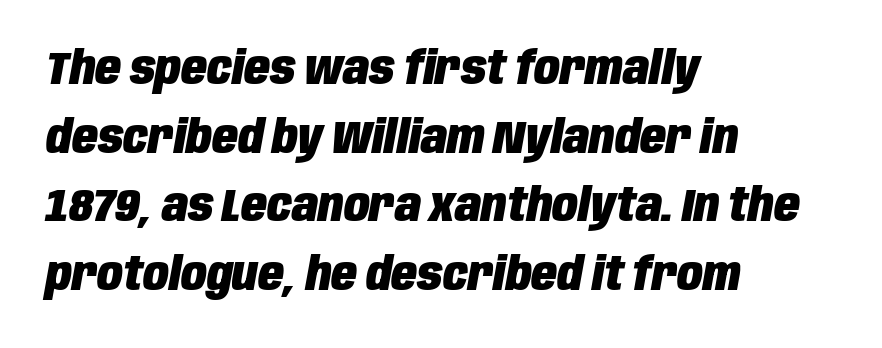
Q: Is the text bold? A: Yes.
Q: Is the text italic (slanted)? A: Yes, it leans right by about 10 degrees.
Q: Is the text underlined? A: No.
Q: How is the paragraph aligned? A: Left-aligned.
Q: Is the spacing between letters normal or unusually wide? A: Normal.
Q: Is the spacing between lines tight, normal or loose? A: Normal.
Q: Width (condensed, normal, or wide)? A: Condensed.
Q: Stroke contrast? A: Low.
Q: x-height? A: Large.
Q: Monospaced? A: No.
